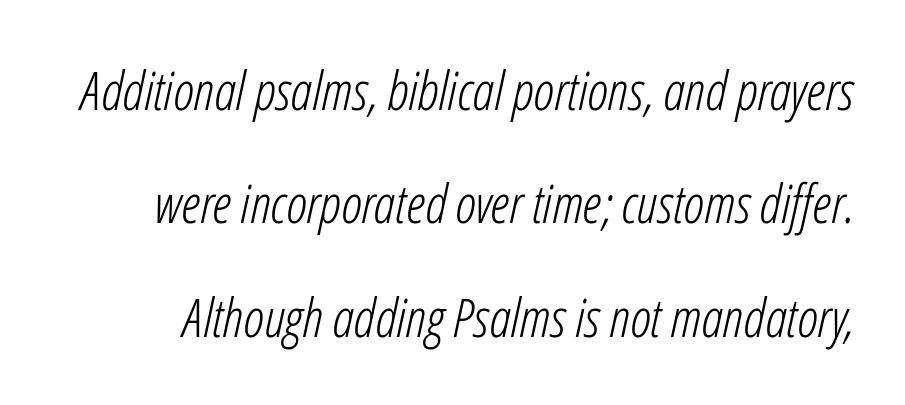
{"italic": "yes", "lean": "right", "slant_degrees": 12, "bold": "no", "weight": "light", "width": "condensed", "stroke_contrast": "low", "x_height": "medium", "monospaced": "no", "underline": "no", "line_spacing": "loose", "line_spacing_ratio": 2.1, "letter_spacing": "normal", "letter_spacing_em": 0.0, "glyph_px": 54}
